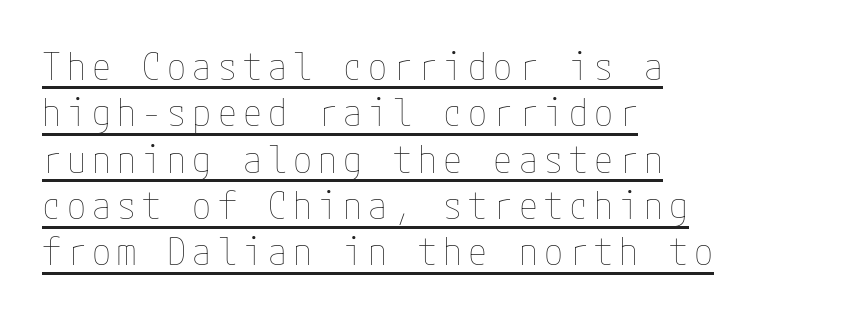
{"italic": "no", "bold": "no", "weight": "thin", "width": "condensed", "stroke_contrast": "low", "x_height": "medium", "underline": "yes", "align": "left", "line_spacing_ratio": 1.22, "glyph_px": 38}
